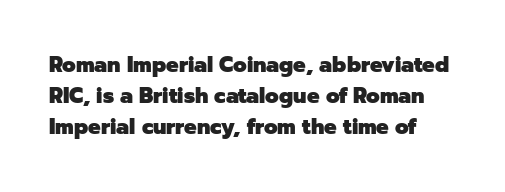
A typesetter would mark this as roman, not italic. Regular leading. Descenders hang freely into open space. This rendering leaves character spacing at its baseline value. Summary of weight: heavy, a full bold.
